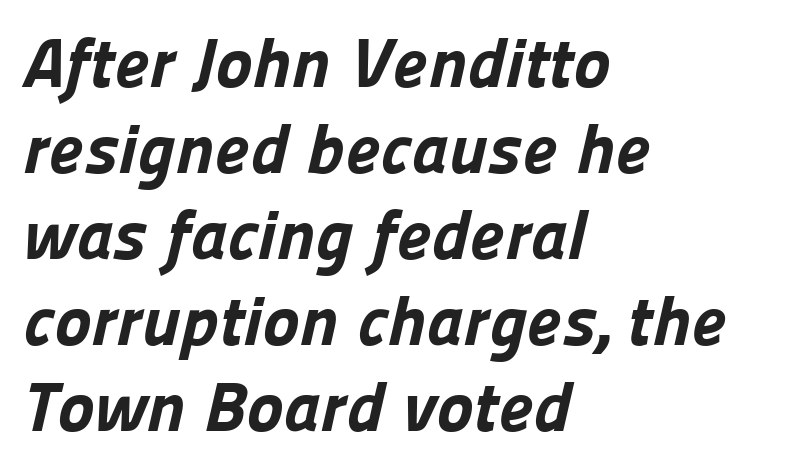
A dark, heavy texture on the line: the type is bold. The rendering uses natural spacing where letterforms have individual widths. The specimen omits any rule beneath the text block's lines. The passage shown is typeset with a sans-serif family. These lines keep a tight, regular rhythm from letter to letter.
